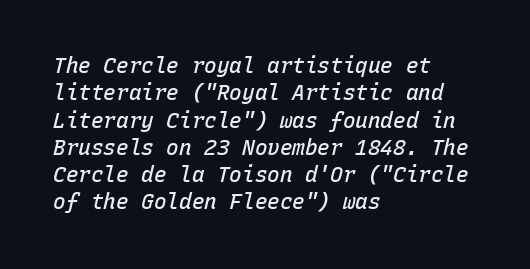
{"italic": "yes", "lean": "right", "slant_degrees": 15, "bold": "semi", "underline": "no", "align": "left", "line_spacing": "normal", "line_spacing_ratio": 1.3, "letter_spacing": "normal", "letter_spacing_em": 0.0, "glyph_px": 21}
